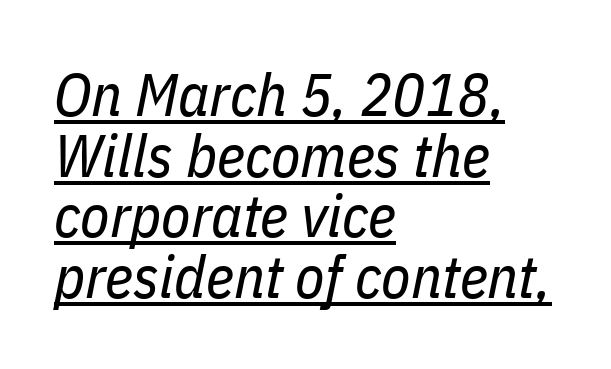
{"italic": "yes", "lean": "right", "slant_degrees": 11, "bold": "no", "weight": "regular", "width": "condensed", "stroke_contrast": "low", "x_height": "medium", "monospaced": "no", "underline": "yes", "align": "left", "line_spacing": "tight", "line_spacing_ratio": 1.01, "letter_spacing": "normal", "letter_spacing_em": 0.0, "glyph_px": 60}
